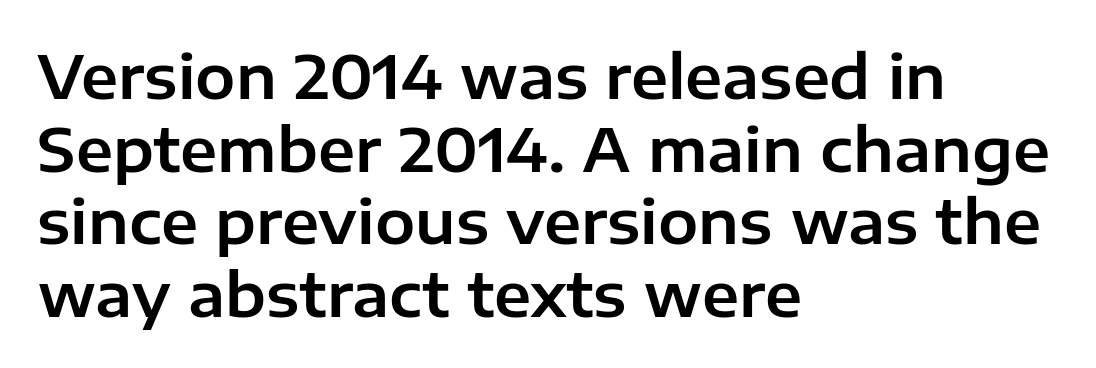
The image shows 60 px sans-serif type, upright; set left-aligned, line spacing 1.21x, normal letter spacing, not underlined; low stroke contrast and a medium x-height.
